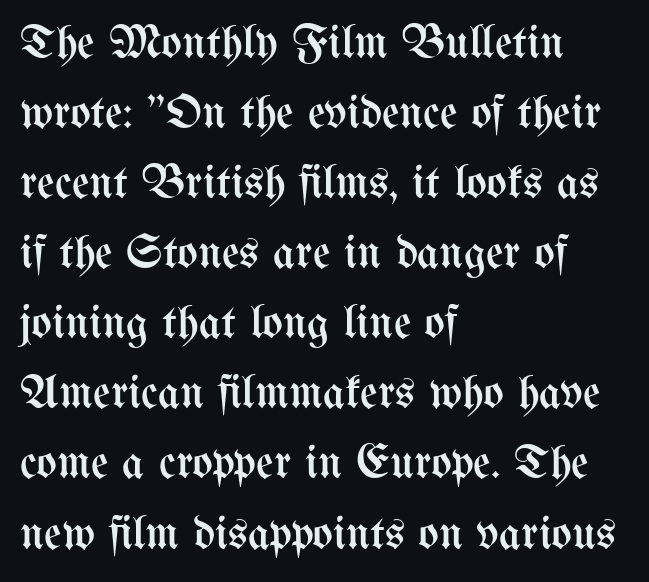
Q: Is the text bold? A: No.
Q: Is the text italic (slanted)? A: No, it is upright.
Q: Is the text underlined? A: No.
Q: How is the paragraph aligned? A: Left-aligned.
Q: Is the spacing between letters normal or unusually wide? A: Normal.
Q: Is the spacing between lines tight, normal or loose? A: Normal.
Q: Width (condensed, normal, or wide)? A: Condensed.
Q: Stroke contrast? A: Medium.
Q: x-height? A: Medium.
Q: Monospaced? A: No.
